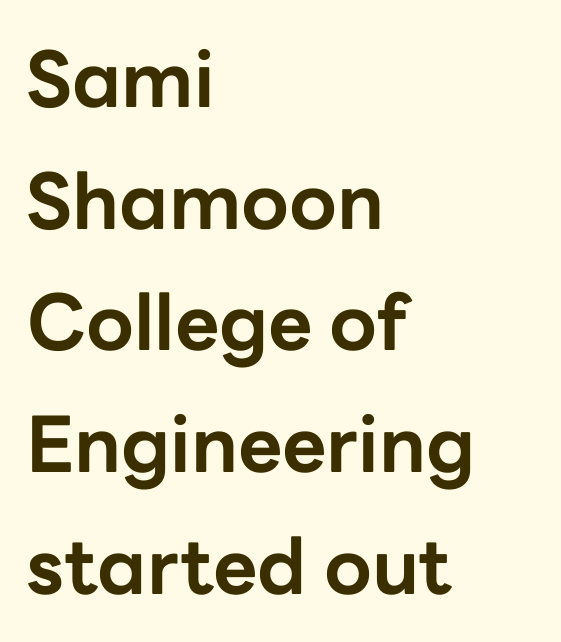
Q: Is the text bold? A: Yes.
Q: Is the text italic (slanted)? A: No, it is upright.
Q: Is the typeface a serif or a sans-serif typeface? A: Sans-serif.
Q: Is the text underlined? A: No.
Q: How is the paragraph aligned? A: Left-aligned.
Q: Is the spacing between letters normal or unusually wide? A: Normal.
Q: Is the spacing between lines tight, normal or loose? A: Normal.
Q: Width (condensed, normal, or wide)? A: Normal.
Q: Stroke contrast? A: Low.
Q: x-height? A: Medium.
Q: Monospaced? A: No.
